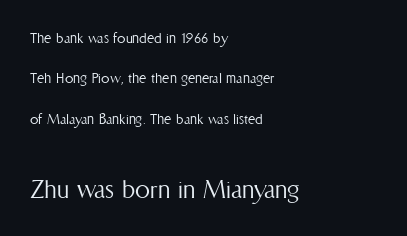
Q: Is the text bold? A: No.
Q: Is the text italic (slanted)? A: No, it is upright.
Q: Is the text underlined? A: No.
Q: How is the paragraph aligned? A: Left-aligned.
Q: Is the spacing between letters normal or unusually wide? A: Normal.
Q: Is the spacing between lines tight, normal or loose? A: Loose.
Q: Which block of text is set in a larger size, the first (top) or the second (bottom)? A: The second (bottom) one.
Q: Width (condensed, normal, or wide)? A: Condensed.
Q: Stroke contrast? A: Medium.
Q: x-height? A: Medium.
Q: Monospaced? A: No.
